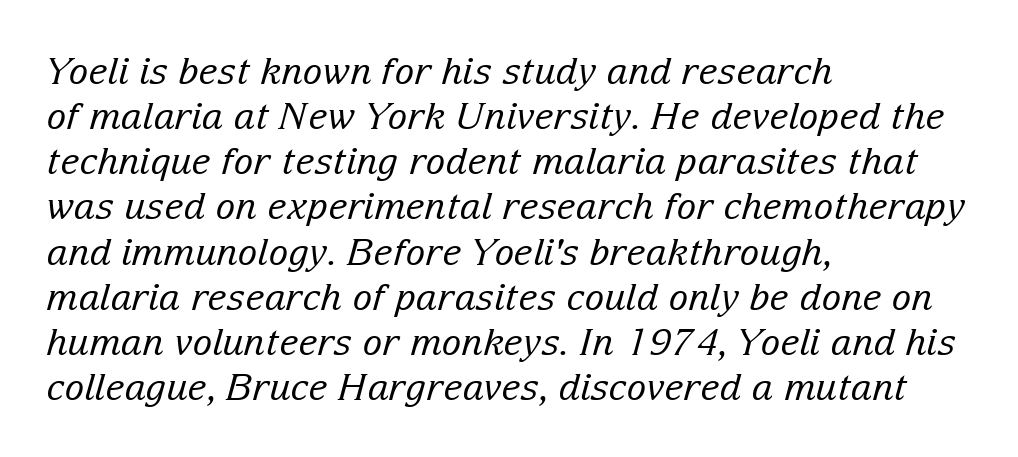
Q: Is the text bold? A: No.
Q: Is the text italic (slanted)? A: Yes, it leans right by about 15 degrees.
Q: Is the typeface a serif or a sans-serif typeface? A: Serif.
Q: Is the text underlined? A: No.
Q: How is the paragraph aligned? A: Left-aligned.
Q: Is the spacing between letters normal or unusually wide? A: Normal.
Q: Width (condensed, normal, or wide)? A: Normal.
Q: Stroke contrast? A: Low.
Q: x-height? A: Medium.
Q: Monospaced? A: No.
